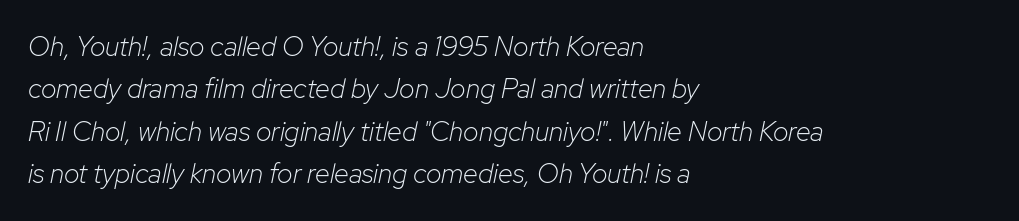
This sample uses an oblique cut, with every glyph tilted off the vertical. Honestly, the letter spacing is just normal — you wouldn't notice it. Leading matches the norm, producing a regular column. Lines of text with bare space underneath.
